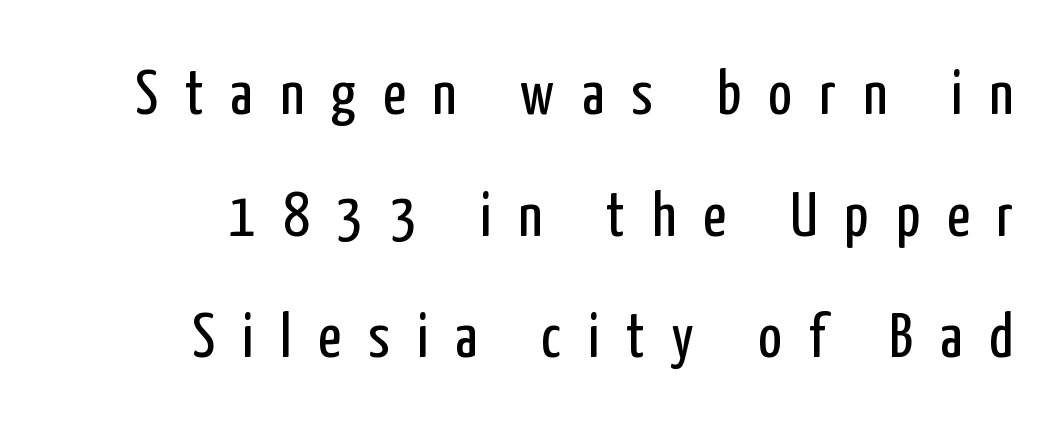
Q: Is the text bold? A: No.
Q: Is the text italic (slanted)? A: No, it is upright.
Q: Is the typeface a serif or a sans-serif typeface? A: Sans-serif.
Q: Is the text underlined? A: No.
Q: Is the spacing between letters normal or unusually wide? A: Unusually wide.
Q: Is the spacing between lines tight, normal or loose? A: Loose.
Q: Width (condensed, normal, or wide)? A: Condensed.
Q: Stroke contrast? A: Low.
Q: x-height? A: Medium.
Q: Monospaced? A: No.
